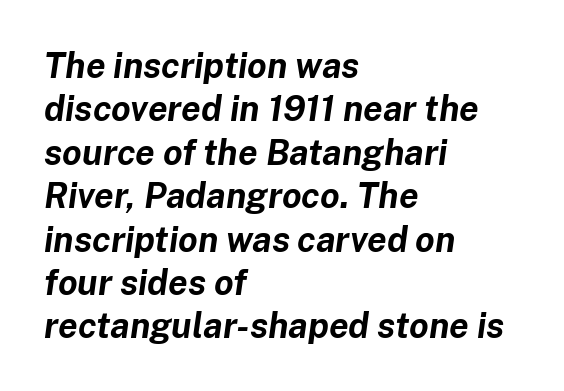
Reading down the block, your eye returns to a fixed left position each line. The letters advance in unequal steps, a hallmark of proportional type. On the weight axis this lands at bold, roughly 700. Tracking here is standard; glyphs follow each other at the usual distance. This sample uses an oblique cut, with every glyph tilted off the vertical.
